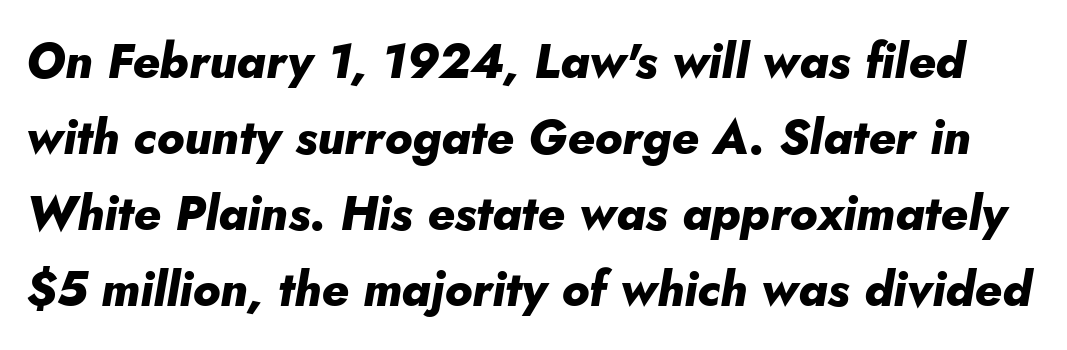
The image shows 48 px heavy type, italic (leaning right); set normal line spacing (1.58x), normal letter spacing, not underlined; low stroke contrast and a small x-height.
